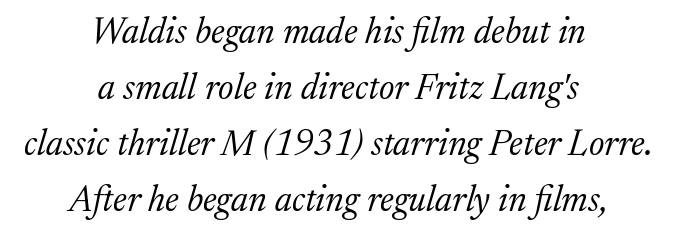
Would a proofreader flag this as italicized? Yes. Looks like regular typesetting: each glyph gets only the width it needs. To sum up the face: it has serifs. This sample keeps an unexceptional amount of space between lines. Type without underlining.
